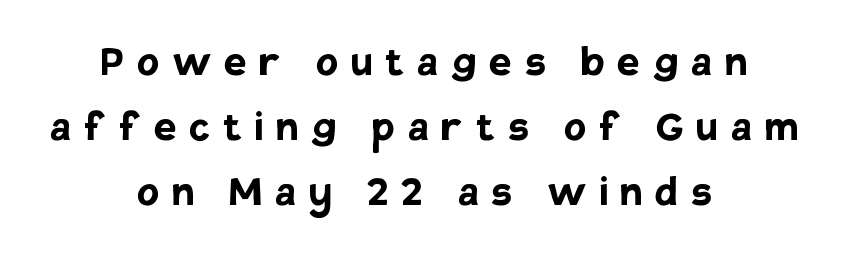
{"serif": "no", "italic": "no", "bold": "yes", "weight": "semibold", "width": "normal", "stroke_contrast": "low", "x_height": "large", "monospaced": "no", "underline": "no", "align": "center", "line_spacing": "normal", "line_spacing_ratio": 1.3, "letter_spacing": "wide", "letter_spacing_em": 0.26, "glyph_px": 50}
